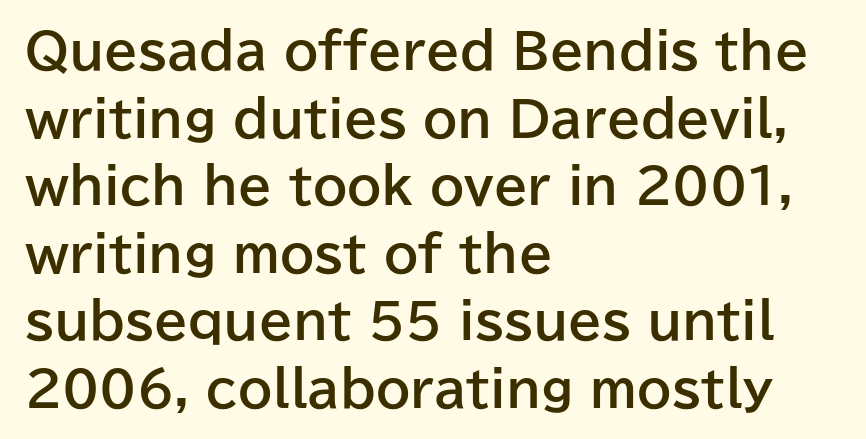
{"serif": "no", "italic": "no", "bold": "yes", "weight": "bold", "width": "normal", "stroke_contrast": "low", "x_height": "medium", "monospaced": "no", "underline": "no", "align": "left", "line_spacing": "normal", "line_spacing_ratio": 1.38, "letter_spacing": "normal", "letter_spacing_em": 0.0, "glyph_px": 49}
